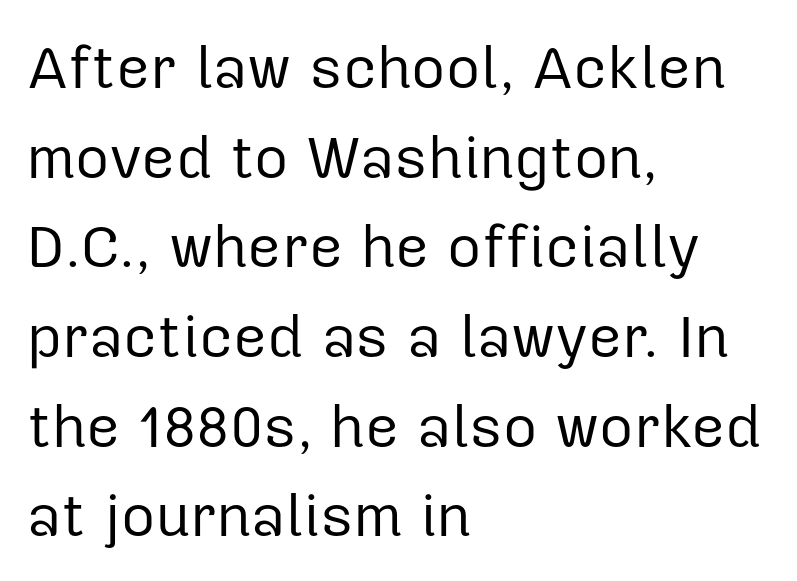
The image shows 59 px regular-weight sans-serif type, upright; set left-aligned, normal line spacing (1.52x), normal letter spacing, not underlined; low stroke contrast and a medium x-height.
